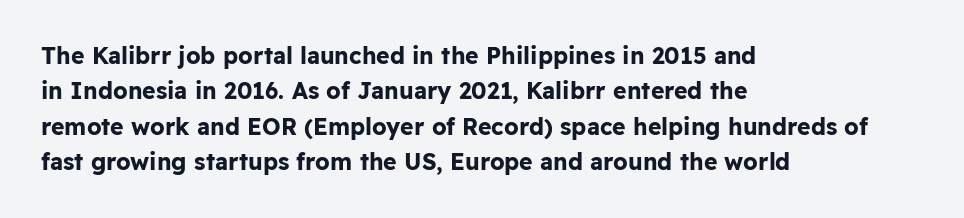
The strip under each line holds only bare page. The designer left line spacing at the default. Typeset ragged right — the left edge is the straight one. Heavy-handed strokes throughout: this text is bold.
